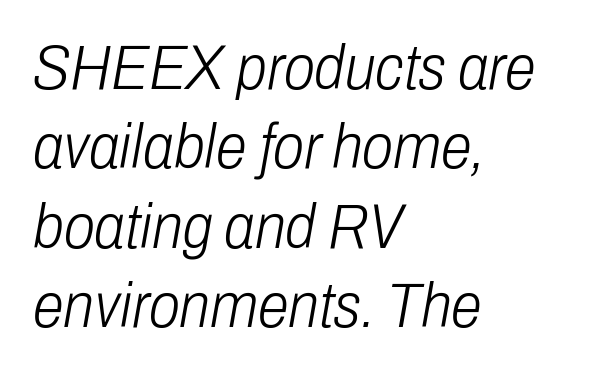
Q: Is the text bold? A: No.
Q: Is the text italic (slanted)? A: Yes, it leans right by about 10 degrees.
Q: Is the text underlined? A: No.
Q: How is the paragraph aligned? A: Left-aligned.
Q: Is the spacing between letters normal or unusually wide? A: Normal.
Q: Is the spacing between lines tight, normal or loose? A: Normal.
Q: Width (condensed, normal, or wide)? A: Condensed.
Q: Stroke contrast? A: Low.
Q: x-height? A: Medium.
Q: Monospaced? A: No.
